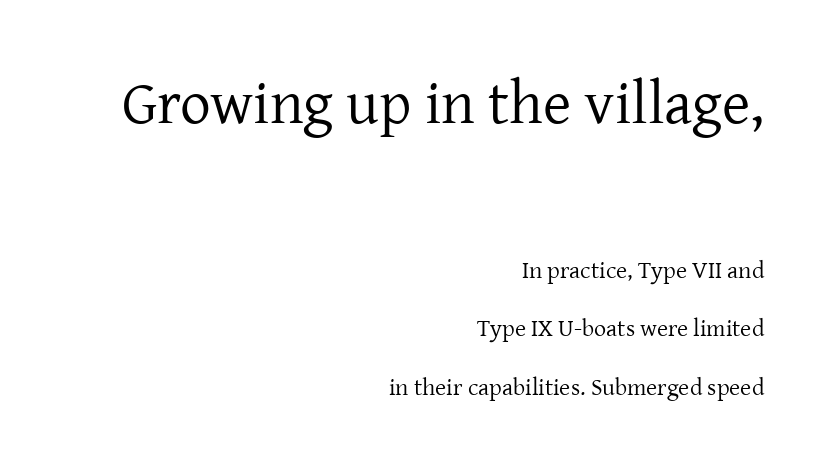
Q: Is the text bold? A: No.
Q: Is the text italic (slanted)? A: No, it is upright.
Q: Is the typeface a serif or a sans-serif typeface? A: Serif.
Q: Is the text underlined? A: No.
Q: How is the paragraph aligned? A: Right-aligned.
Q: Is the spacing between letters normal or unusually wide? A: Normal.
Q: Is the spacing between lines tight, normal or loose? A: Loose.
Q: Which block of text is set in a larger size, the first (top) or the second (bottom)? A: The first (top) one.
Q: Width (condensed, normal, or wide)? A: Normal.
Q: Stroke contrast? A: Low.
Q: x-height? A: Medium.
Q: Monospaced? A: No.
